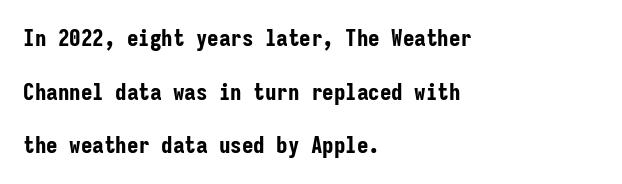
Q: Is the text bold? A: Yes.
Q: Is the text italic (slanted)? A: No, it is upright.
Q: Is the text underlined? A: No.
Q: How is the paragraph aligned? A: Left-aligned.
Q: Is the spacing between letters normal or unusually wide? A: Normal.
Q: Is the spacing between lines tight, normal or loose? A: Loose.
